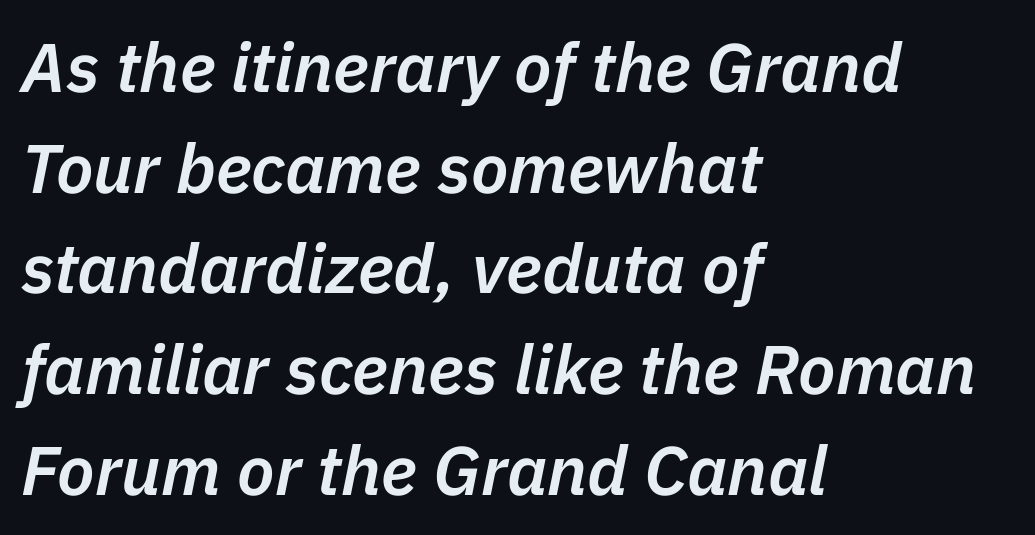
Q: Is the text bold? A: Semi-bold.
Q: Is the text italic (slanted)? A: Yes, it leans right by about 11 degrees.
Q: Is the text underlined? A: No.
Q: How is the paragraph aligned? A: Left-aligned.
Q: Is the spacing between letters normal or unusually wide? A: Normal.
Q: Is the spacing between lines tight, normal or loose? A: Normal.
Q: Width (condensed, normal, or wide)? A: Normal.
Q: Stroke contrast? A: Low.
Q: x-height? A: Medium.
Q: Monospaced? A: No.
